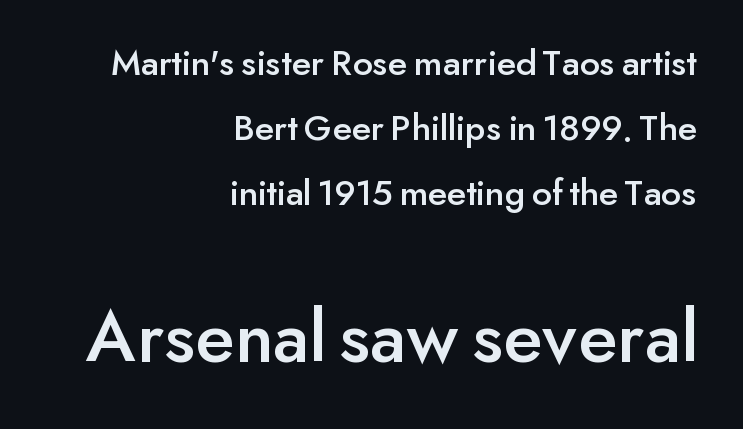
The image shows 77 px sans-serif type, upright; set right-aligned, line spacing 1.71x, normal letter spacing, not underlined; the second (bottom) block is 2.03x larger; low stroke contrast and a small x-height.
